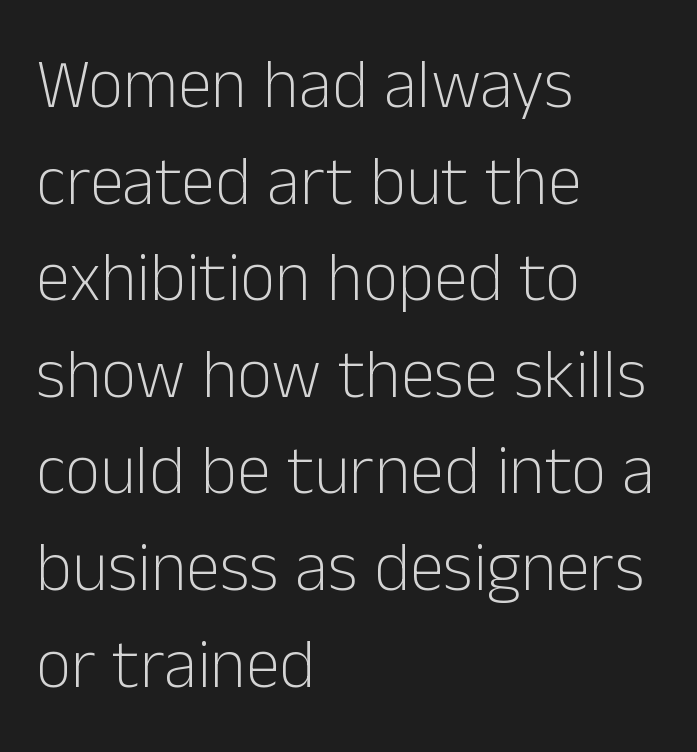
The passage shown is typed in a proportional face where columns would drift. Line spacing here is normal. This rendering uses left alignment, leaving the right contour irregular. Nothing sits at the stroke ends, so this counts as sans-serif.
